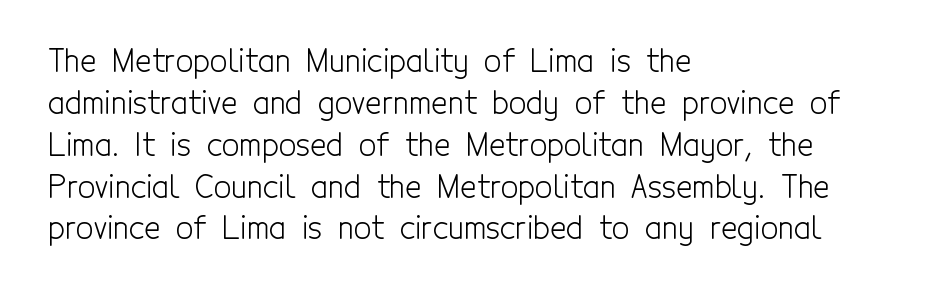
{"serif": "no", "italic": "no", "bold": "no", "weight": "light", "width": "condensed", "x_height": "medium", "monospaced": "no", "underline": "no", "align": "left", "line_spacing": "normal", "line_spacing_ratio": 1.35, "letter_spacing": "normal", "letter_spacing_em": 0.0, "glyph_px": 31}
